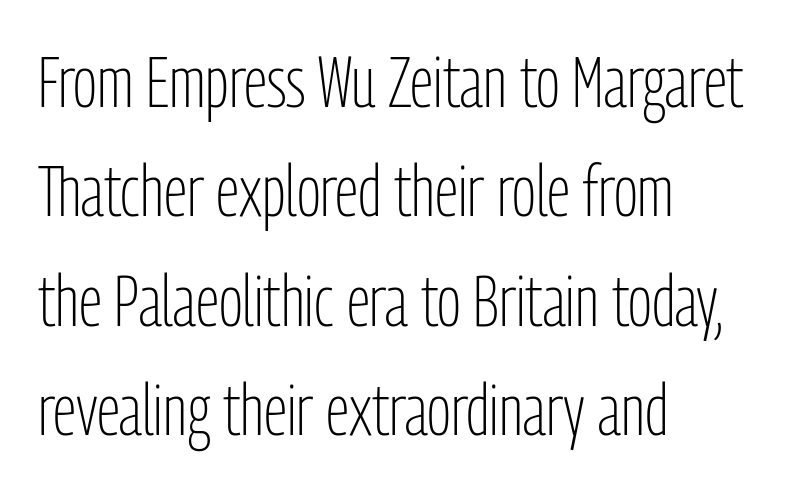
Q: Is the text bold? A: No.
Q: Is the text italic (slanted)? A: No, it is upright.
Q: Is the typeface a serif or a sans-serif typeface? A: Sans-serif.
Q: Is the text underlined? A: No.
Q: How is the paragraph aligned? A: Left-aligned.
Q: Is the spacing between letters normal or unusually wide? A: Normal.
Q: Is the spacing between lines tight, normal or loose? A: Normal.
Q: Width (condensed, normal, or wide)? A: Condensed.
Q: Stroke contrast? A: Low.
Q: x-height? A: Medium.
Q: Monospaced? A: No.
